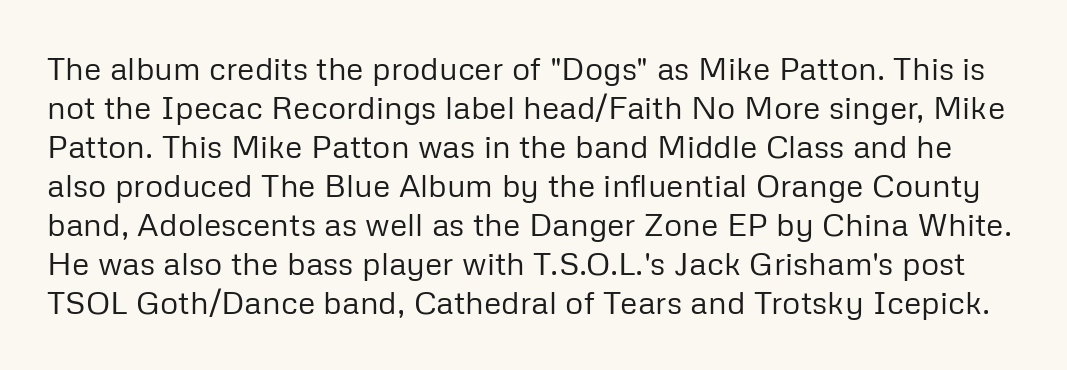
Q: Is the text bold? A: No.
Q: Is the text italic (slanted)? A: No, it is upright.
Q: Is the typeface a serif or a sans-serif typeface? A: Sans-serif.
Q: Is the text underlined? A: No.
Q: Is the spacing between letters normal or unusually wide? A: Normal.
Q: Width (condensed, normal, or wide)? A: Normal.
Q: Stroke contrast? A: Low.
Q: x-height? A: Medium.
Q: Monospaced? A: No.
